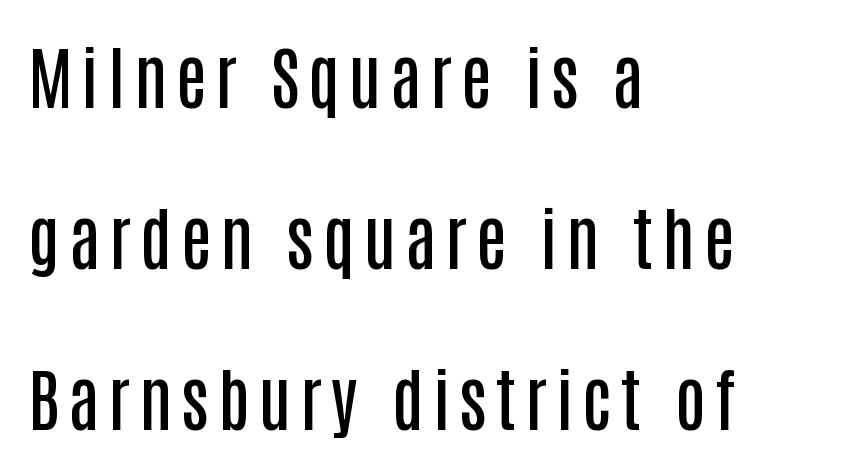
{"serif": "no", "italic": "no", "bold": "semi", "weight": "semibold", "width": "condensed", "stroke_contrast": "low", "x_height": "large", "monospaced": "no", "underline": "no", "align": "left", "line_spacing": "loose", "line_spacing_ratio": 2.33, "glyph_px": 69}
